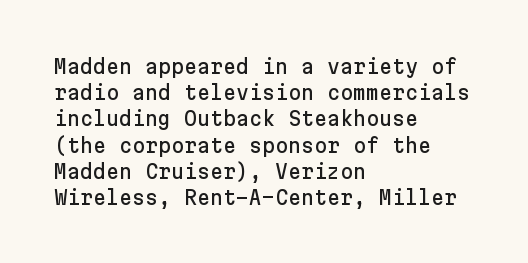
Rows of type keep a routine distance in the vertical direction. Designer's note — italics off, roman on. These lines stack with their left ends in a neat column. You could call the tracking neutral — neither tight nor loose. Each row of text sits above clean, open space.
